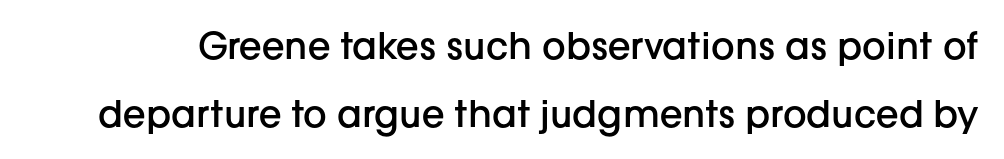
{"serif": "no", "italic": "no", "bold": "semi", "weight": "semibold", "width": "normal", "stroke_contrast": "low", "x_height": "medium", "monospaced": "no", "underline": "no", "line_spacing_ratio": 1.84, "letter_spacing": "normal", "letter_spacing_em": 0.0, "glyph_px": 37}
